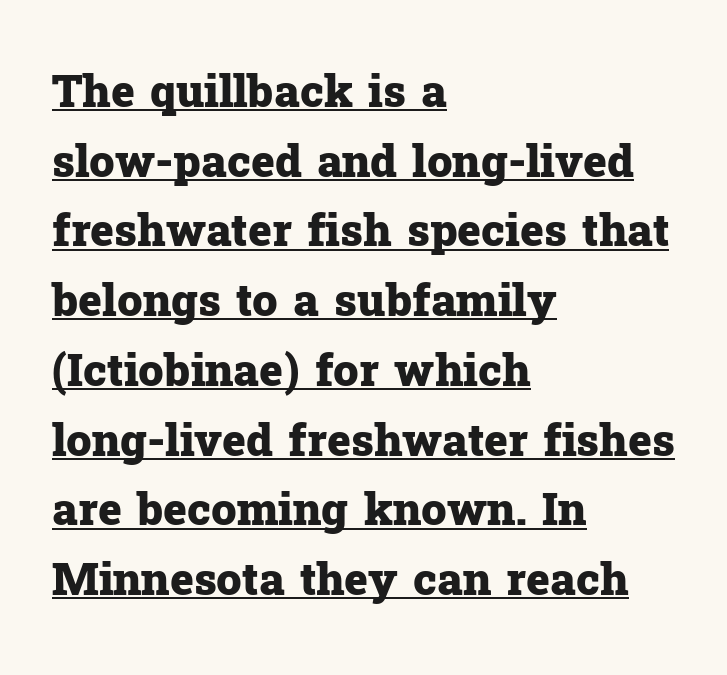
The image shows 45 px heavy serif type, upright; set left-aligned, normal line spacing (1.55x), normal letter spacing, underlined; low stroke contrast and a medium x-height.
